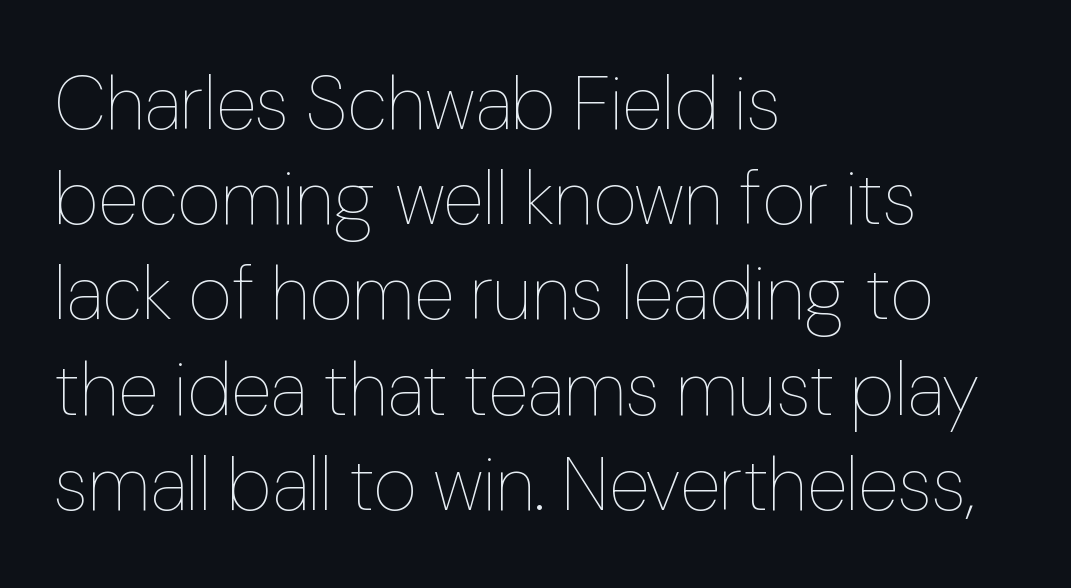
The passage shown is not bold in any degree. Successive baselines arrive at the customary interval. These lines stack with their left ends in a neat column. Looks like regular typesetting: each glyph gets only the width it needs. Caption: standard tracking, unaltered.
